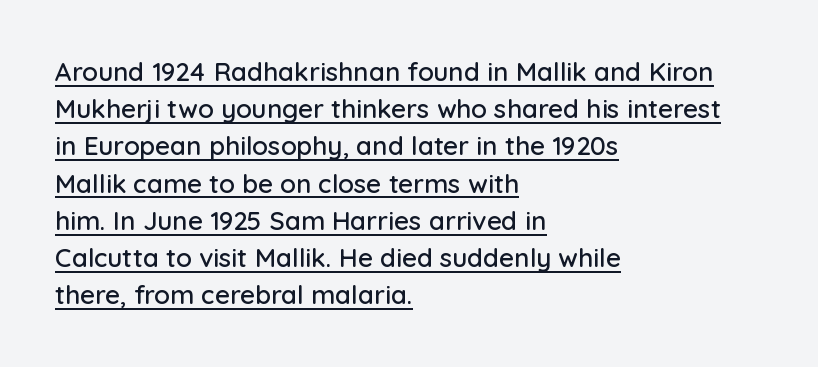
The image shows 26 px text type, upright; set left-aligned, normal line spacing (1.43x), normal letter spacing, underlined.
